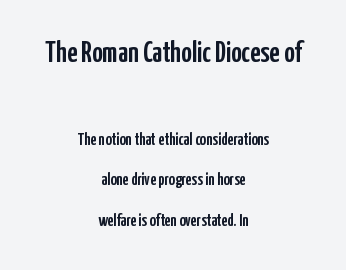
Q: Is the text italic (slanted)? A: No, it is upright.
Q: Is the typeface a serif or a sans-serif typeface? A: Sans-serif.
Q: Is the text underlined? A: No.
Q: How is the paragraph aligned? A: Centered.
Q: Is the spacing between letters normal or unusually wide? A: Normal.
Q: Is the spacing between lines tight, normal or loose? A: Loose.
Q: Which block of text is set in a larger size, the first (top) or the second (bottom)? A: The first (top) one.
Q: Width (condensed, normal, or wide)? A: Condensed.
Q: Stroke contrast? A: Low.
Q: x-height? A: Medium.
Q: Monospaced? A: No.
